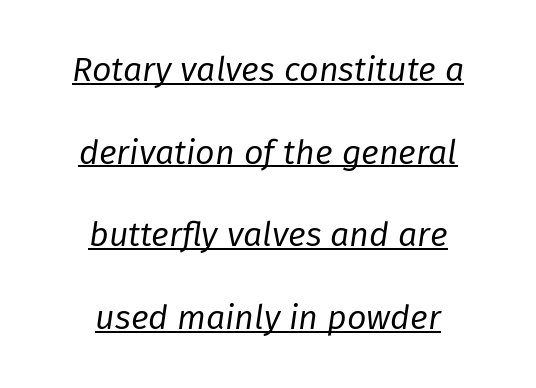
Teacher's note: observe the equal gaps on both sides — that is centered alignment. Has an underline been added? It has. When letters slant like this, we call the style italic. There is no visible air inserted between adjacent glyphs. Think of a printed novel: that variable character pitch is what you see here. Each stroke keeps to a modest, everyday thickness or less.
